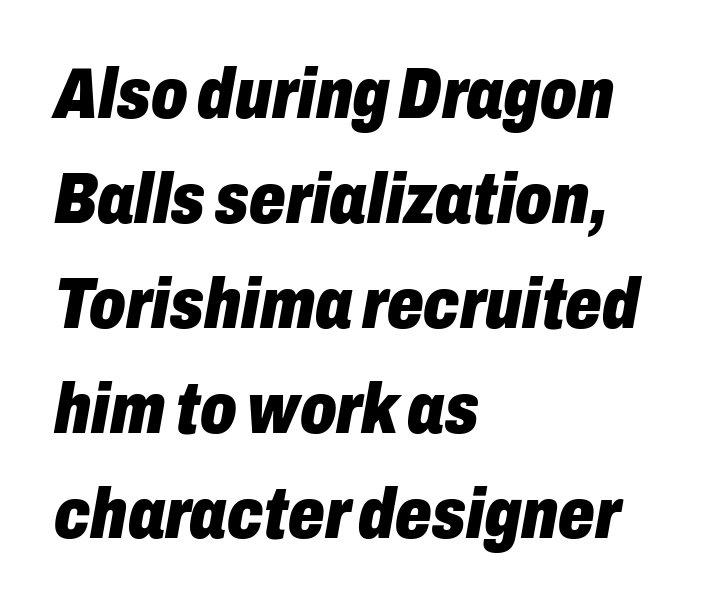
The image shows 72 px heavy, condensed type, italic (leaning right); set left-aligned, normal line spacing (1.46x), normal letter spacing, not underlined; low stroke contrast and a medium x-height.
